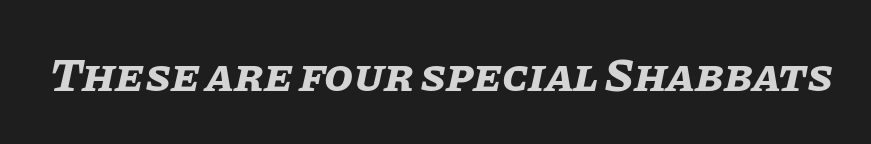
{"italic": "yes", "lean": "right", "slant_degrees": 11, "bold": "yes", "weight": "bold", "width": "normal", "stroke_contrast": "low", "x_height": "large", "monospaced": "no", "underline": "no", "letter_spacing": "normal", "letter_spacing_em": 0.0, "glyph_px": 47}
